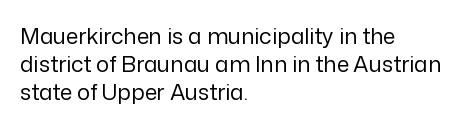
{"italic": "no", "bold": "no", "underline": "no", "align": "left", "line_spacing": "normal", "line_spacing_ratio": 1.27, "letter_spacing": "normal", "letter_spacing_em": 0.0, "glyph_px": 22}
